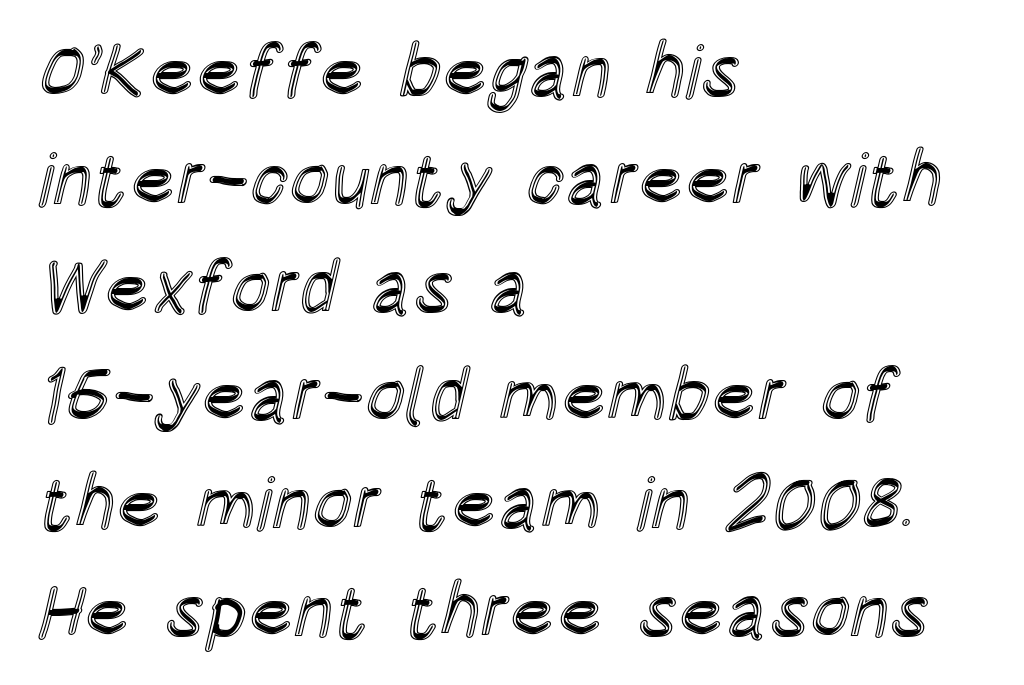
Proportional: the letters do not fall into vertical columns. Underline: absent. A typesetter would call this zero additional tracking. This sample is left-justified, so line endings fall wherever the words run out.
